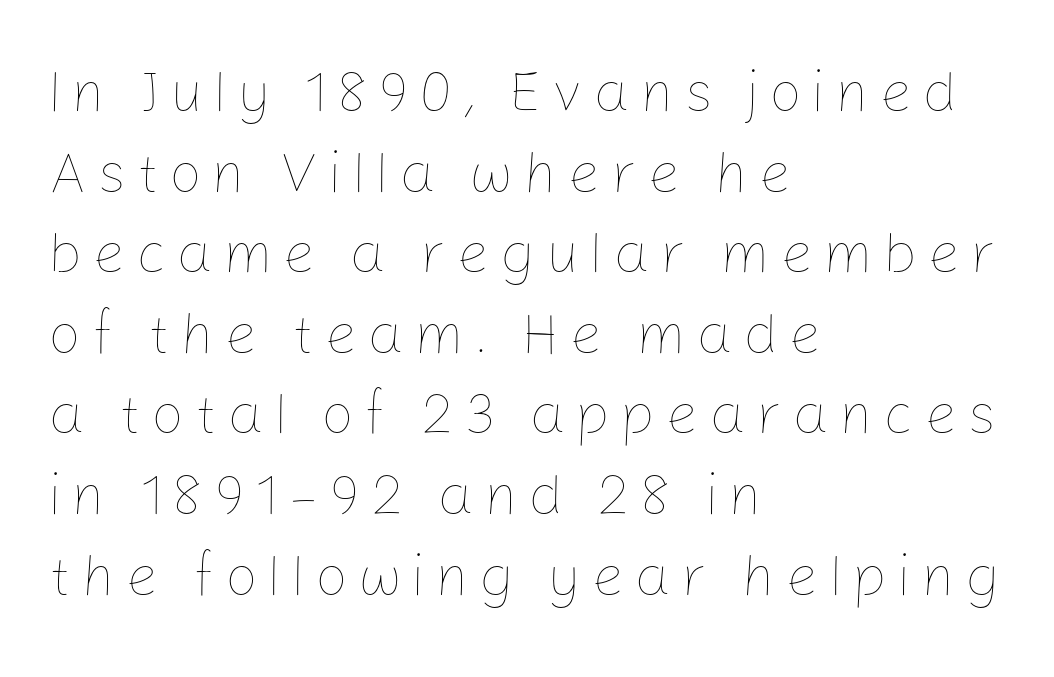
Q: Is the text bold? A: No.
Q: Is the text italic (slanted)? A: No, it is upright.
Q: Is the text underlined? A: No.
Q: How is the paragraph aligned? A: Left-aligned.
Q: Is the spacing between lines tight, normal or loose? A: Normal.
Q: Width (condensed, normal, or wide)? A: Normal.
Q: Stroke contrast? A: Low.
Q: x-height? A: Medium.
Q: Monospaced? A: No.
